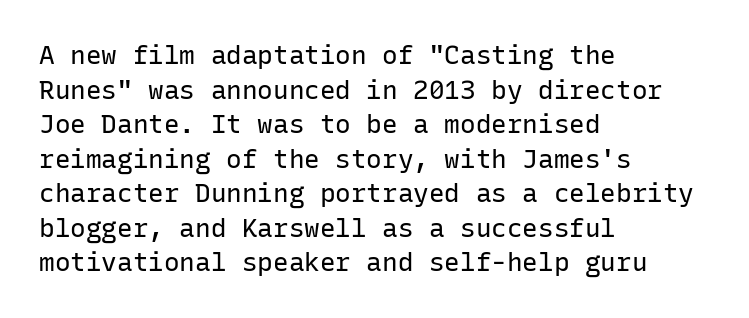
No chunkiness to these letters — they're not bold. A classic flush-left, rag-right setting is used for this passage. One glance says typical: line gaps are just what's usual. The letters sit at their default tracking, neither squeezed nor spread.
